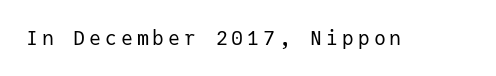
The image shows 20 px text type, upright; set not underlined.
